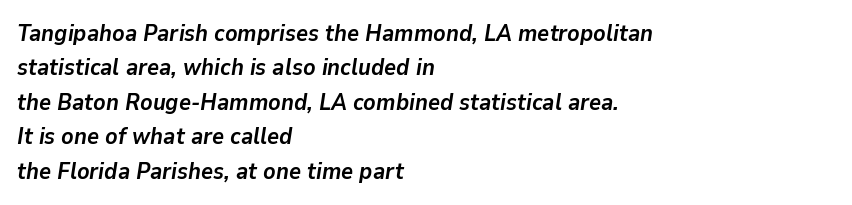
The image shows 23 px bold type, italic (leaning right); set left-aligned, normal line spacing (1.5x), normal letter spacing, not underlined.
